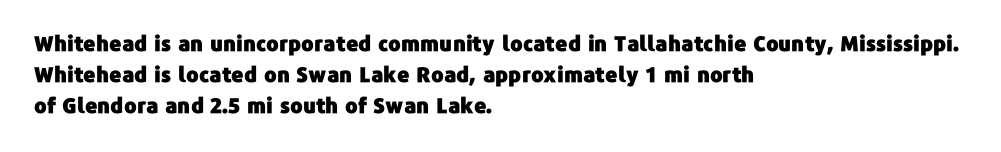
Q: Is the text italic (slanted)? A: No, it is upright.
Q: Is the text underlined? A: No.
Q: How is the paragraph aligned? A: Left-aligned.
Q: Is the spacing between letters normal or unusually wide? A: Normal.
Q: Is the spacing between lines tight, normal or loose? A: Normal.
